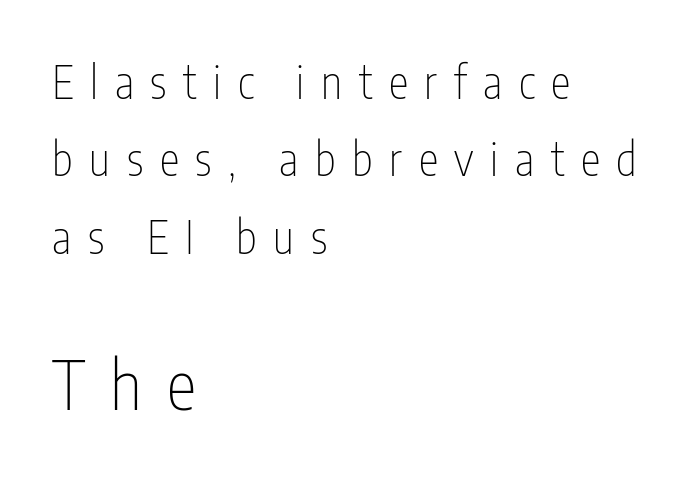
Every stem runs plumb, perpendicular to the baseline. A typesetter would call this heavily tracked-out type. Letters rest on an invisible, unmarked baseline. Line beginnings align vertically; line endings do not. These lines are rendered in a variable-pitch font. This layout puts the modest block above and the oversized block below.
